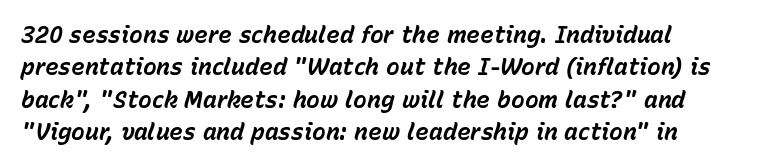
The line texture is even and compact thanks to regular tracking. Layout note: lines flush left. Emphasis by weight is at full strength: bold. Descenders hang freely into open space. How would I describe the line gaps? Plain and ordinary.
